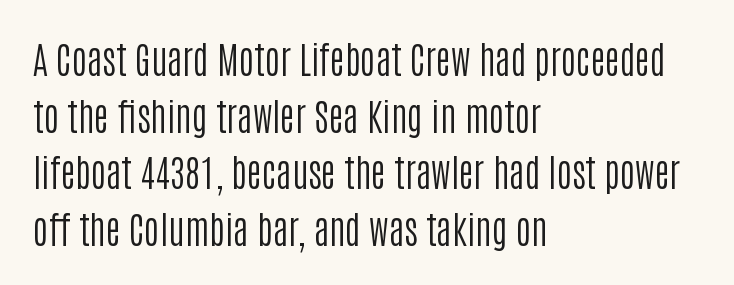
Check under the words: just untouched page. Check where the strokes stop: nothing finishes them off — pure sans. The tracking reads as untouched default to a designer's eye. The rendering anchors every line to the left-hand side. Is this a heavy cut? Hardly; it is regular or lighter. The letters advance in unequal steps, a hallmark of proportional type.
